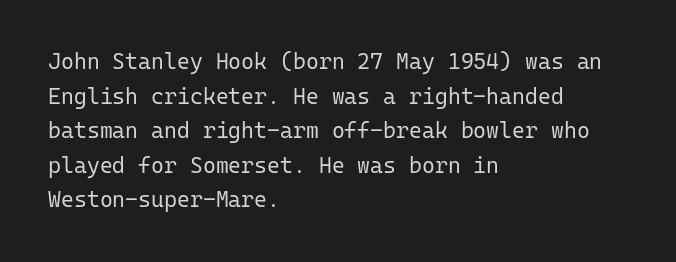
Which margin do the lines hug? The left one — the right edge is uneven. This is roman type, the default non-slanted kind. Summary of vertical rhythm: regular, with standard interline spacing. These glyphs show unthickened strokes, regular width or finer. The rendering keeps characters at their native spacing. The gap between lines stays unmarked.
